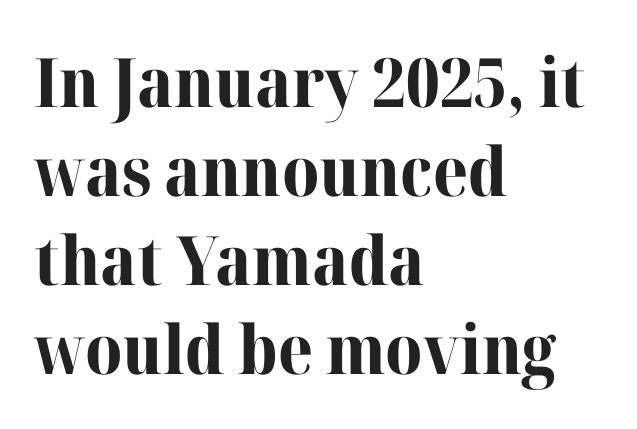
The image shows 68 px bold serif type, upright; set left-aligned, normal line spacing (1.31x), normal letter spacing, not underlined; high stroke contrast and a medium x-height.
